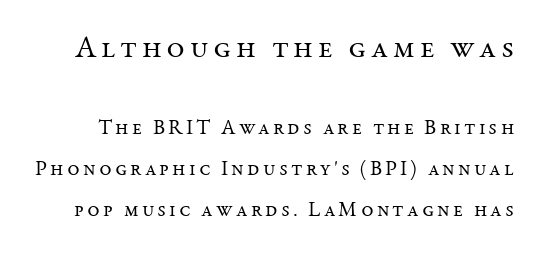
{"serif": "yes", "italic": "no", "bold": "no", "weight": "regular", "width": "normal", "stroke_contrast": "medium", "x_height": "medium", "monospaced": "no", "underline": "no", "line_spacing": "loose", "line_spacing_ratio": 1.95, "larger_block": "first", "size_ratio": 1.48, "glyph_px": 31}
